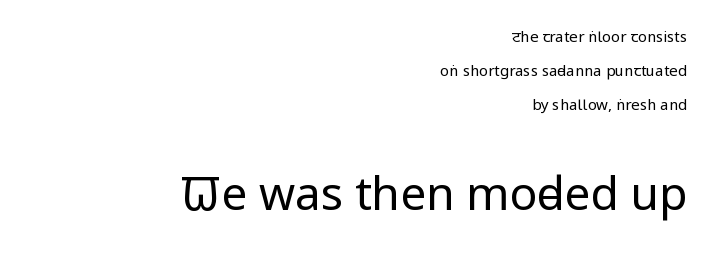
{"serif": "no", "italic": "no", "bold": "no", "weight": "regular", "width": "condensed", "stroke_contrast": "low", "x_height": "large", "monospaced": "no", "underline": "no", "align": "right", "line_spacing": "loose", "line_spacing_ratio": 2.28, "letter_spacing": "normal", "letter_spacing_em": 0.0, "larger_block": "second", "size_ratio": 3.07, "glyph_px": 46}
